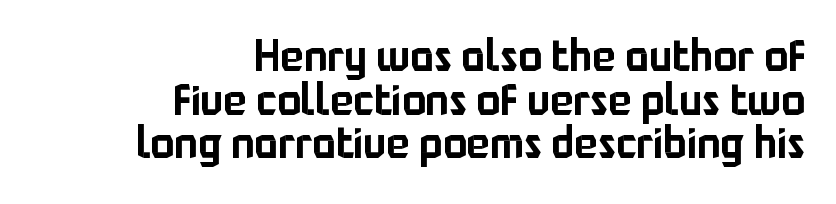
Q: Is the text italic (slanted)? A: No, it is upright.
Q: Is the typeface a serif or a sans-serif typeface? A: Sans-serif.
Q: Is the text underlined? A: No.
Q: How is the paragraph aligned? A: Right-aligned.
Q: Is the spacing between letters normal or unusually wide? A: Normal.
Q: Is the spacing between lines tight, normal or loose? A: Tight.
Q: Width (condensed, normal, or wide)? A: Normal.
Q: Stroke contrast? A: Low.
Q: x-height? A: Medium.
Q: Monospaced? A: No.
